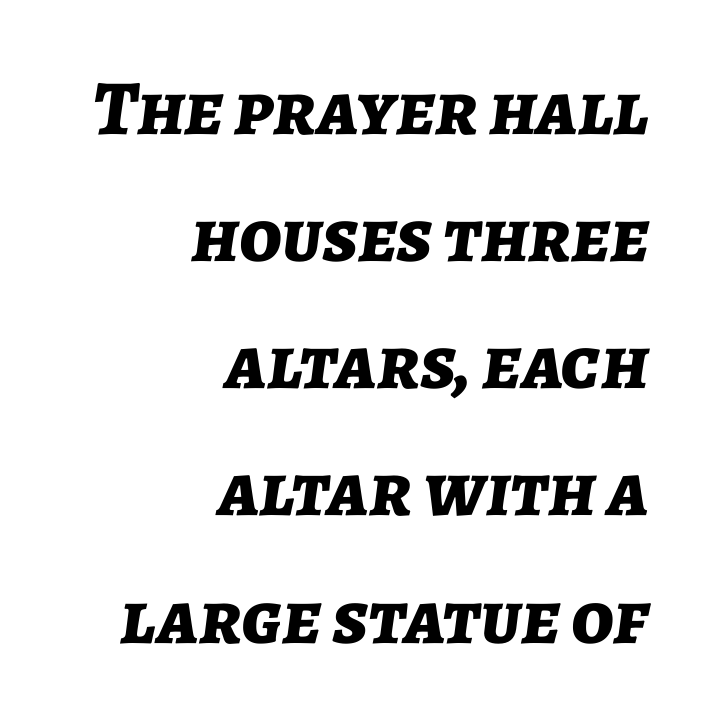
The image shows 78 px bold type, italic (leaning right); set right-aligned, normal line spacing (1.63x), normal letter spacing, not underlined; low stroke contrast and a medium x-height.
